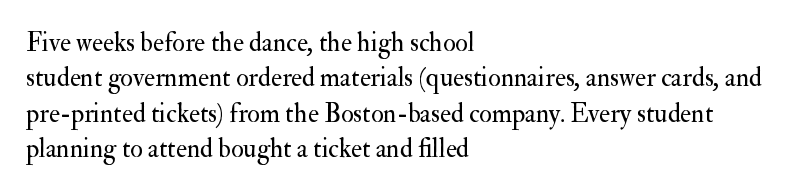
Vertically, the passage feels balanced, rows spaced as you'd expect. No italicization has been applied; the sample stays upright. A bare baseline throughout the passage. Think standard paragraph weight, or any step lighter than that.
